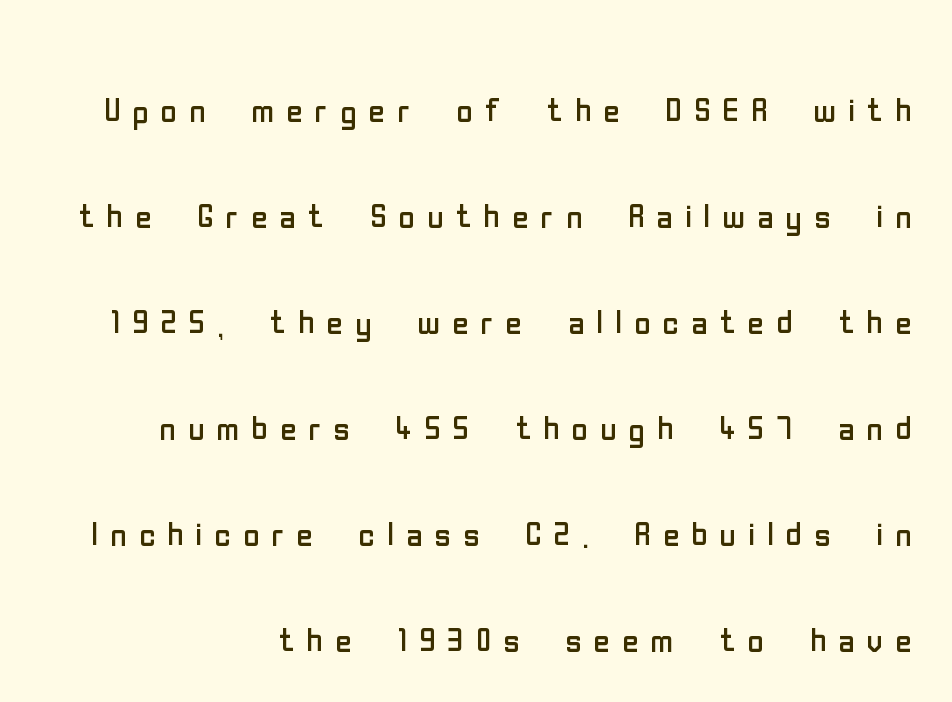
Q: Is the text bold? A: No.
Q: Is the text italic (slanted)? A: No, it is upright.
Q: Is the typeface a serif or a sans-serif typeface? A: Sans-serif.
Q: Is the text underlined? A: No.
Q: Is the spacing between letters normal or unusually wide? A: Unusually wide.
Q: Is the spacing between lines tight, normal or loose? A: Loose.
Q: Width (condensed, normal, or wide)? A: Condensed.
Q: Stroke contrast? A: Low.
Q: x-height? A: Medium.
Q: Monospaced? A: No.
